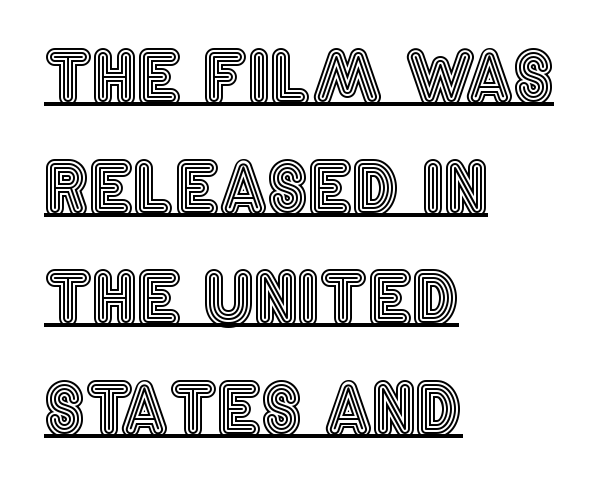
Q: Is the text italic (slanted)? A: No, it is upright.
Q: Is the text underlined? A: Yes.
Q: How is the paragraph aligned? A: Left-aligned.
Q: Is the spacing between letters normal or unusually wide? A: Normal.
Q: Is the spacing between lines tight, normal or loose? A: Normal.
Q: Width (condensed, normal, or wide)? A: Condensed.
Q: x-height? A: Large.
Q: Monospaced? A: No.
